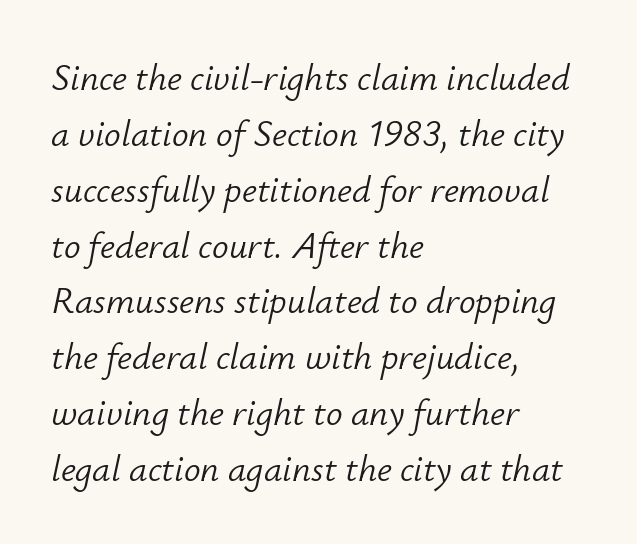
The image shows 37 px light type, italic (leaning right); set left-aligned, normal line spacing (1.51x), normal letter spacing, not underlined; low stroke contrast and a small x-height.
